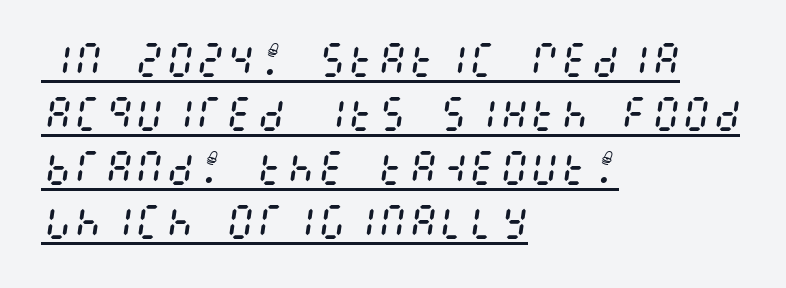
Like a heading marked for emphasis, these lines bear an underscore. The lines sit at an ordinary, default distance from one another. Unbolded letterforms with no extra heft. Students, note that the glyphs here touch the page at normal intervals. Style check: oblique. Casual observation: everything's shoved over to the left.
